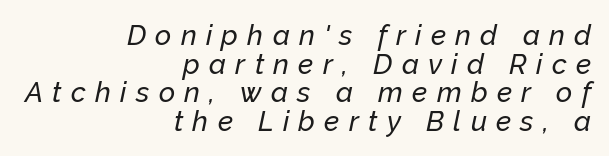
{"italic": "yes", "lean": "right", "slant_degrees": 12, "width": "normal", "stroke_contrast": "low", "x_height": "medium", "monospaced": "no", "underline": "no", "align": "right", "line_spacing": "tight", "line_spacing_ratio": 1.02, "letter_spacing": "wide", "letter_spacing_em": 0.33, "glyph_px": 28}
